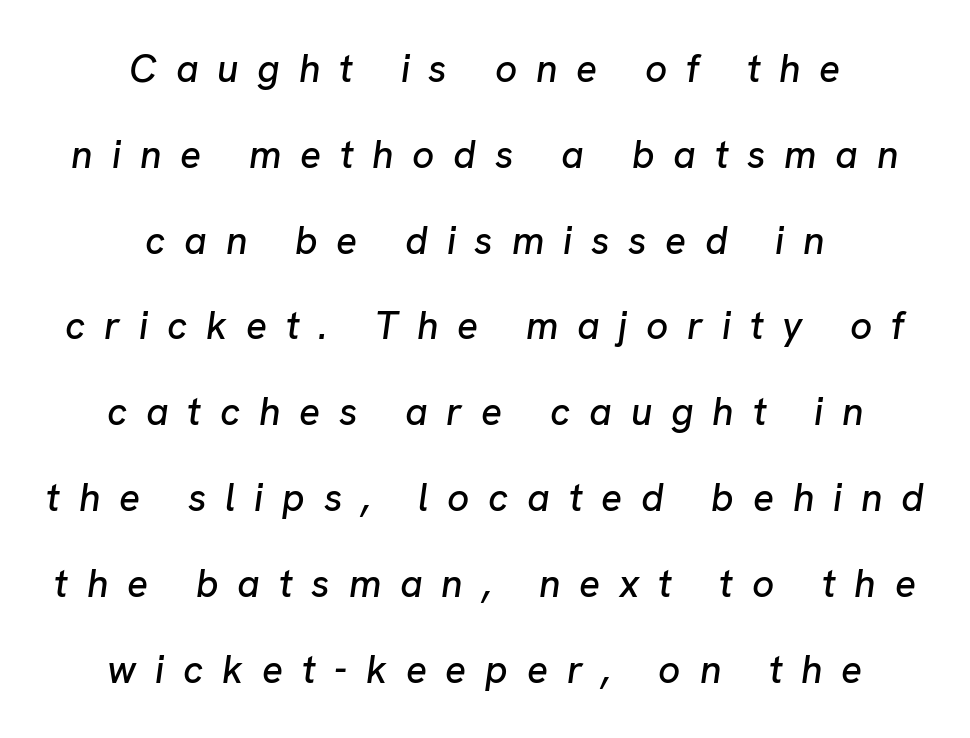
Letters rest on an invisible, unmarked baseline. The rendering inserts visible extra space after every character. Note the varied advance widths — an 'i' is clearly narrower than an 'm'. Students, observe: this is what heavily led, spacious text looks like. Slanted lettering throughout.
